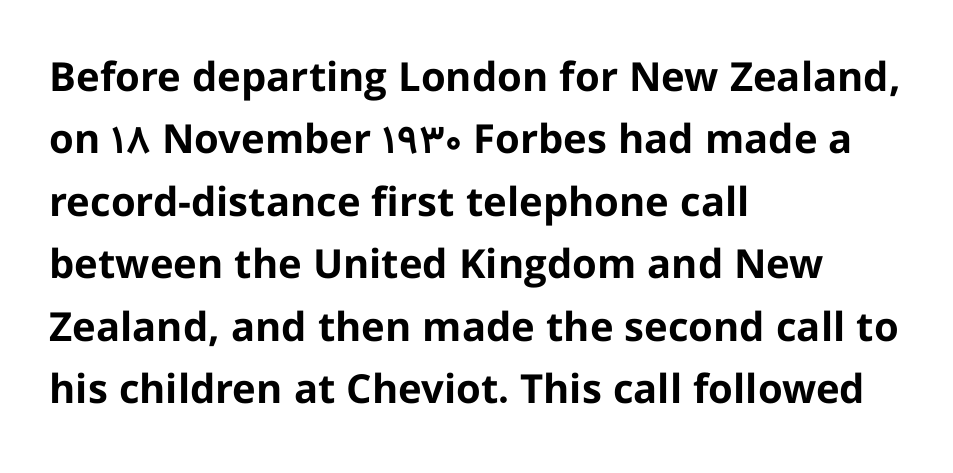
{"serif": "no", "italic": "no", "bold": "yes", "weight": "bold", "width": "normal", "stroke_contrast": "low", "x_height": "medium", "monospaced": "no", "underline": "no", "align": "left", "line_spacing": "normal", "line_spacing_ratio": 1.56, "letter_spacing": "normal", "letter_spacing_em": 0.0, "glyph_px": 40}
